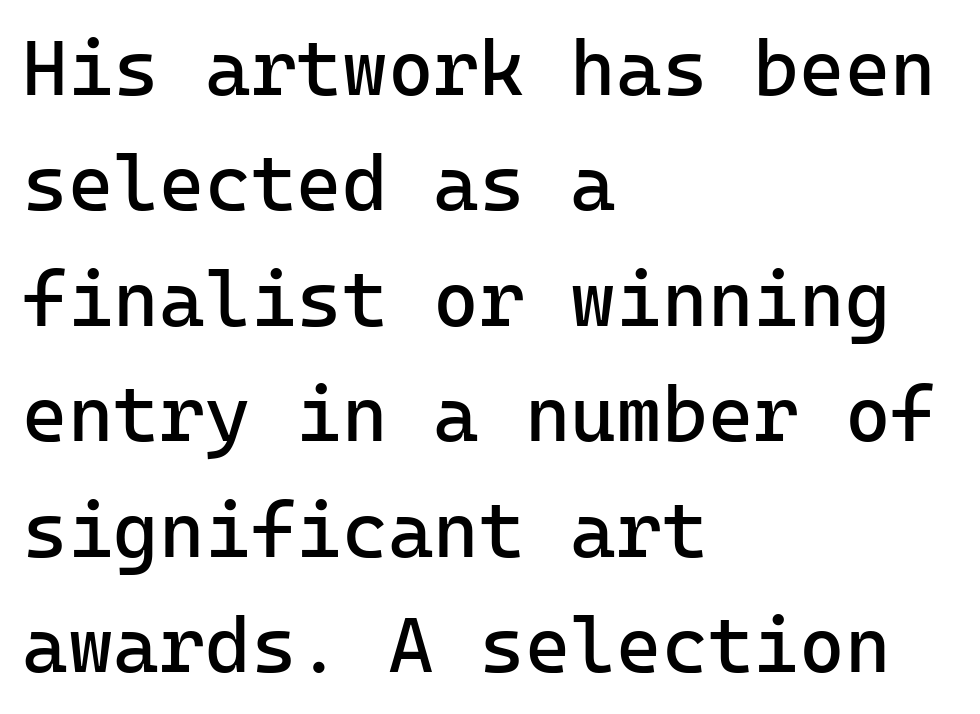
The image shows 78 px regular-weight sans-serif type, upright, monospaced; set left-aligned, normal line spacing (1.48x), normal letter spacing, not underlined; low stroke contrast and a medium x-height.
